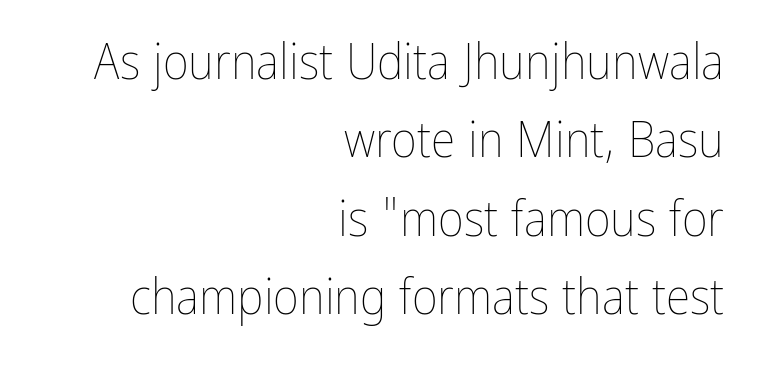
The image shows 50 px thin, condensed type, upright; set right-aligned, normal line spacing (1.57x), normal letter spacing, not underlined; low stroke contrast and a medium x-height.
